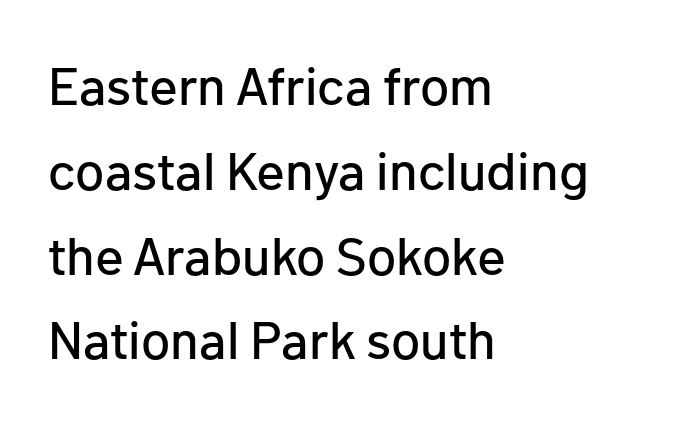
This is roman type, the default non-slanted kind. You can tell from the bare stems that sans-serif type was used. Leading matches the norm, producing a regular column. The gap between lines stays unmarked. This sample has the flowing, uneven cadence of proportional lettering. Does the copy run flush right? No — it runs flush left.
